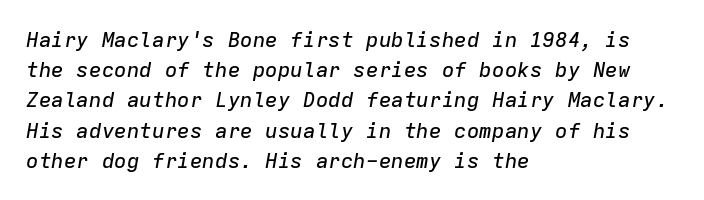
{"italic": "yes", "lean": "right", "slant_degrees": 9, "underline": "no", "align": "left", "line_spacing": "normal", "line_spacing_ratio": 1.44, "letter_spacing": "normal", "letter_spacing_em": 0.0, "glyph_px": 21}
